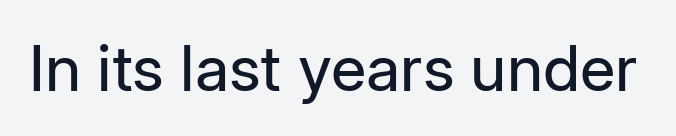
The passage shown is not bold in any degree. Honestly, the letter spacing is just normal — you wouldn't notice it. The characters display no serif detailing; their extremities are plain. Note the varied advance widths — an 'i' is clearly narrower than an 'm'. Letters rest on an invisible, unmarked baseline.
